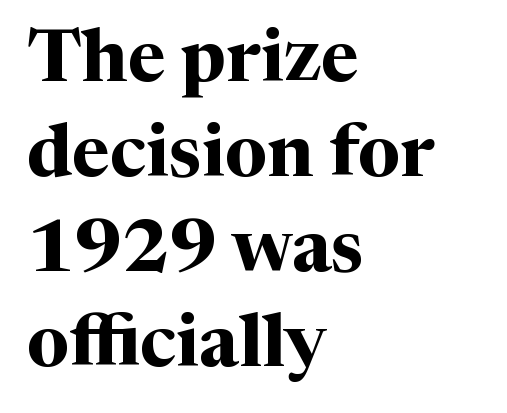
{"serif": "yes", "italic": "no", "bold": "yes", "weight": "bold", "width": "normal", "stroke_contrast": "medium", "x_height": "medium", "monospaced": "no", "underline": "no", "align": "left", "line_spacing": "normal", "line_spacing_ratio": 1.3, "letter_spacing": "normal", "letter_spacing_em": 0.0, "glyph_px": 73}
